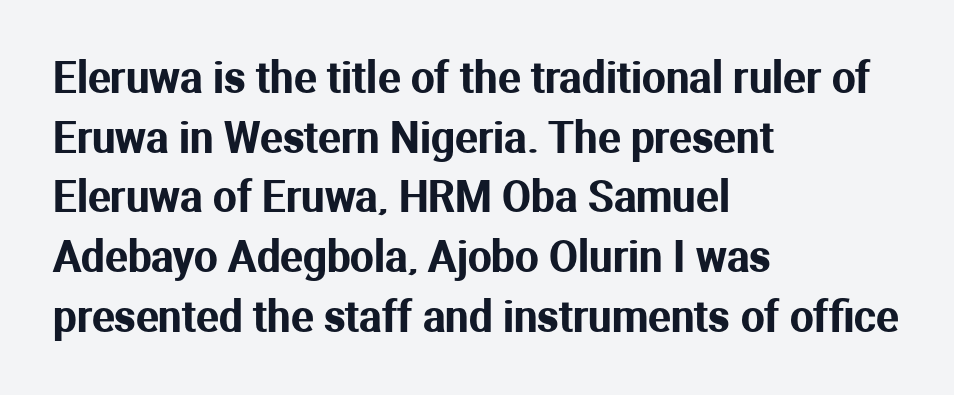
Q: Is the text italic (slanted)? A: No, it is upright.
Q: Is the typeface a serif or a sans-serif typeface? A: Sans-serif.
Q: Is the text underlined? A: No.
Q: How is the paragraph aligned? A: Left-aligned.
Q: Is the spacing between letters normal or unusually wide? A: Normal.
Q: Is the spacing between lines tight, normal or loose? A: Normal.
Q: Width (condensed, normal, or wide)? A: Normal.
Q: Stroke contrast? A: Medium.
Q: x-height? A: Medium.
Q: Monospaced? A: No.
